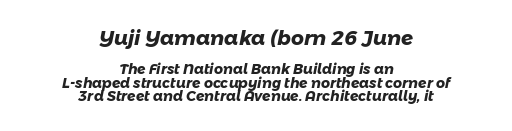
What's the leading like? Squeezed, with rows nearly overlapping. Pretty heavy lettering here — definitely bold. Type without underlining. The lines in this sample share a center point and differ in where they start and stop. Tracking value appears to be zero — textbook default spacing.
